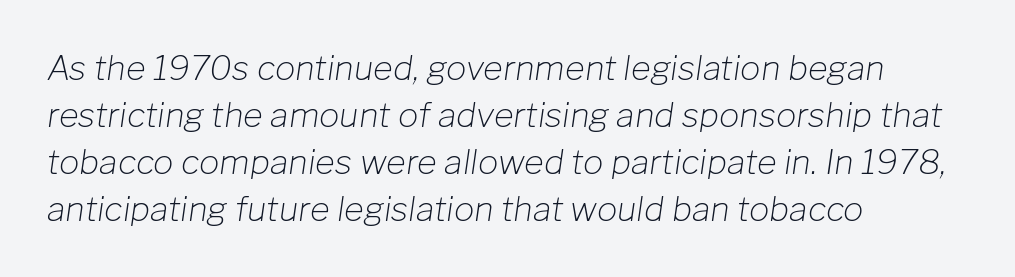
Q: Is the text bold? A: No.
Q: Is the text italic (slanted)? A: Yes, it leans right by about 8 degrees.
Q: Is the text underlined? A: No.
Q: How is the paragraph aligned? A: Left-aligned.
Q: Is the spacing between letters normal or unusually wide? A: Normal.
Q: Is the spacing between lines tight, normal or loose? A: Normal.
Q: Width (condensed, normal, or wide)? A: Normal.
Q: Stroke contrast? A: Low.
Q: x-height? A: Medium.
Q: Monospaced? A: No.
